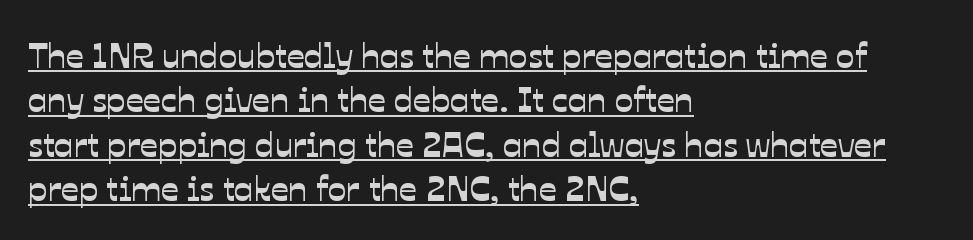
{"serif": "no", "width": "normal", "stroke_contrast": "low", "x_height": "medium", "monospaced": "no", "underline": "yes", "align": "left", "line_spacing": "normal", "line_spacing_ratio": 1.27, "letter_spacing": "normal", "letter_spacing_em": 0.0, "glyph_px": 35}
